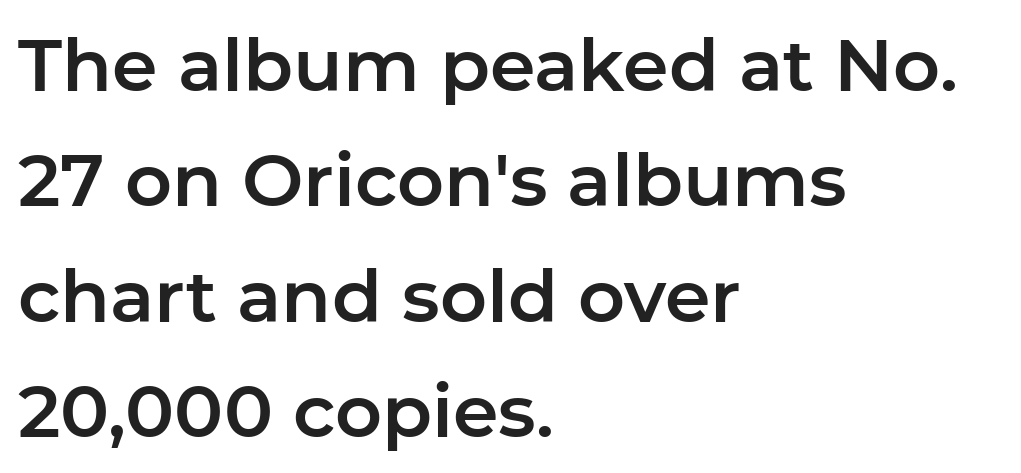
These lines are set flush left with a ragged right edge. Anything drawn beneath the words? Only blank space. Successive baselines arrive at the customary interval. Does the type have serifs? No, each stem ends abruptly.
